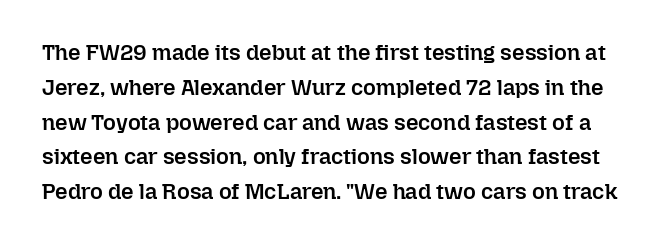
The image shows 22 px text type, upright; set normal line spacing (1.58x), normal letter spacing, not underlined.
